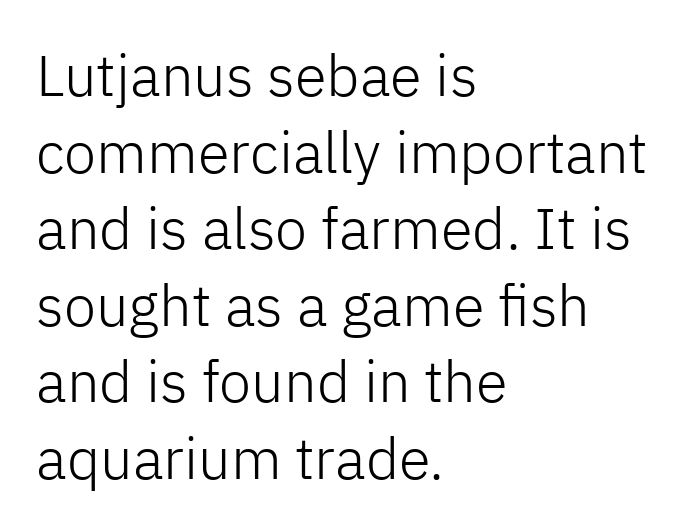
Q: Is the text bold? A: No.
Q: Is the text italic (slanted)? A: No, it is upright.
Q: Is the typeface a serif or a sans-serif typeface? A: Sans-serif.
Q: Is the text underlined? A: No.
Q: How is the paragraph aligned? A: Left-aligned.
Q: Is the spacing between letters normal or unusually wide? A: Normal.
Q: Is the spacing between lines tight, normal or loose? A: Normal.
Q: Width (condensed, normal, or wide)? A: Normal.
Q: Stroke contrast? A: Low.
Q: x-height? A: Medium.
Q: Monospaced? A: No.
